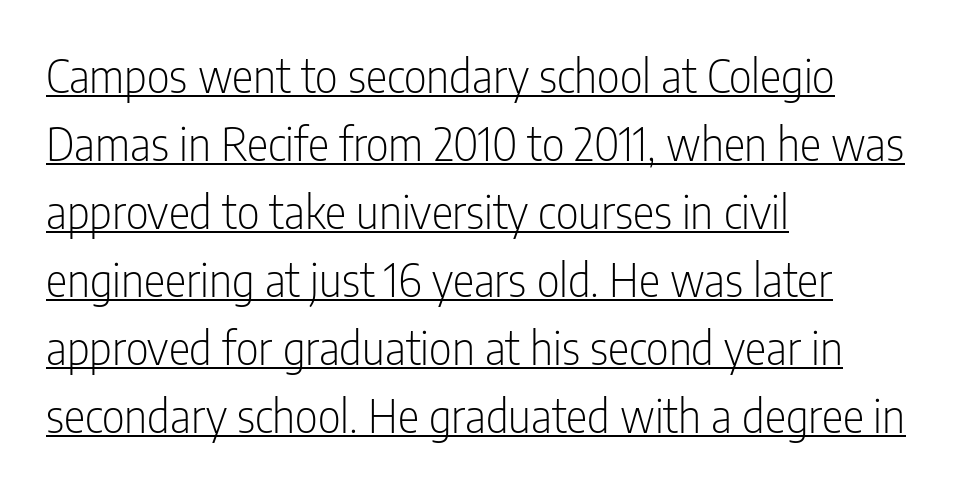
Stem width sits at or under what a default text font uses. The specimen includes a rule beneath the text block's lines. Caption: standard tracking, unaltered. The lettering holds an erect, upright posture throughout. Reading down the column, the eye jumps a familiar distance to each next line. Spacing verdict: proportional, widths tailored to each character.
